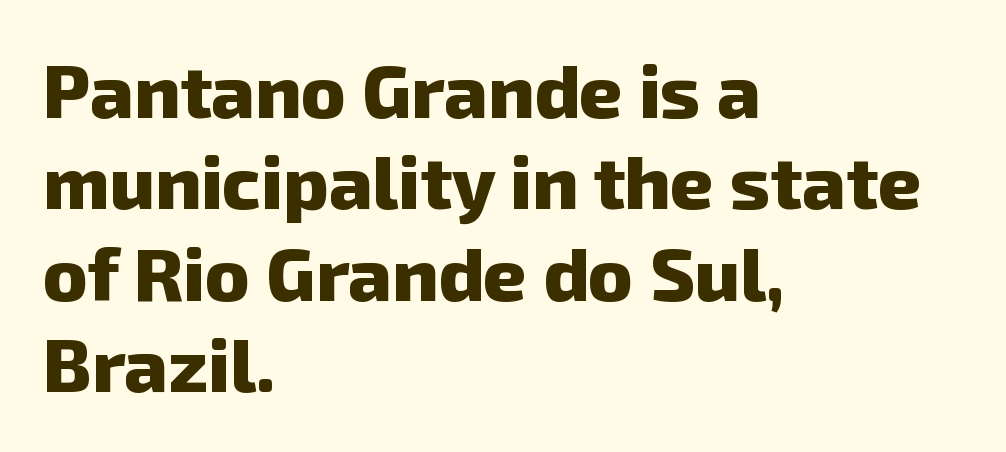
Q: Is the text bold? A: Yes.
Q: Is the typeface a serif or a sans-serif typeface? A: Sans-serif.
Q: Is the text underlined? A: No.
Q: How is the paragraph aligned? A: Left-aligned.
Q: Is the spacing between letters normal or unusually wide? A: Normal.
Q: Width (condensed, normal, or wide)? A: Normal.
Q: Stroke contrast? A: Low.
Q: x-height? A: Medium.
Q: Monospaced? A: No.
